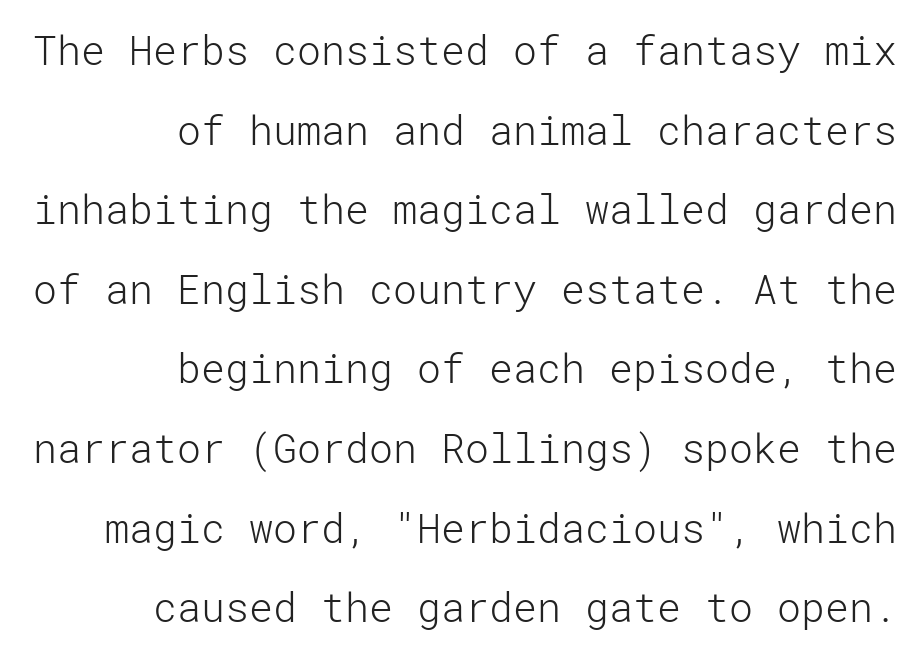
The image shows 40 px light sans-serif type, upright; set right-aligned, loose line spacing (1.99x), normal letter spacing, not underlined; low stroke contrast and a medium x-height.
